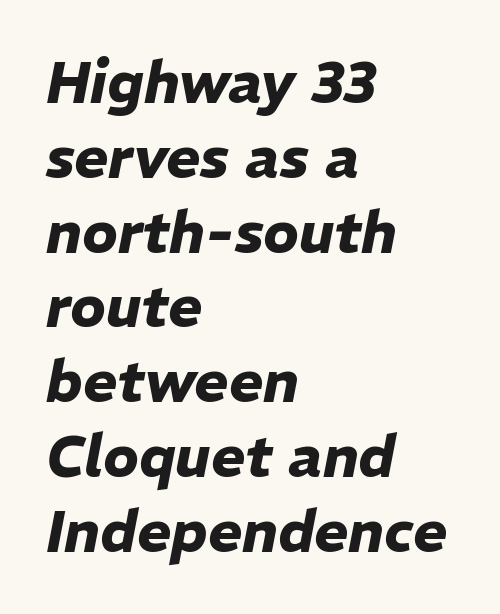
Q: Is the text bold? A: Yes.
Q: Is the text italic (slanted)? A: Yes, it leans right by about 11 degrees.
Q: Is the text underlined? A: No.
Q: How is the paragraph aligned? A: Left-aligned.
Q: Is the spacing between letters normal or unusually wide? A: Normal.
Q: Is the spacing between lines tight, normal or loose? A: Normal.
Q: Width (condensed, normal, or wide)? A: Normal.
Q: Stroke contrast? A: Low.
Q: x-height? A: Medium.
Q: Monospaced? A: No.
